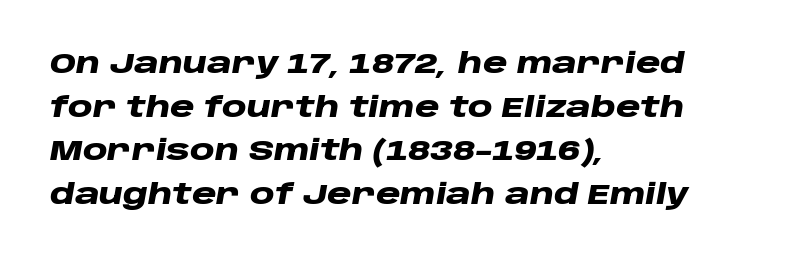
The image shows 28 px heavy, wide type, italic (leaning right); set left-aligned, normal line spacing (1.56x), normal letter spacing, not underlined; low stroke contrast and a large x-height.
